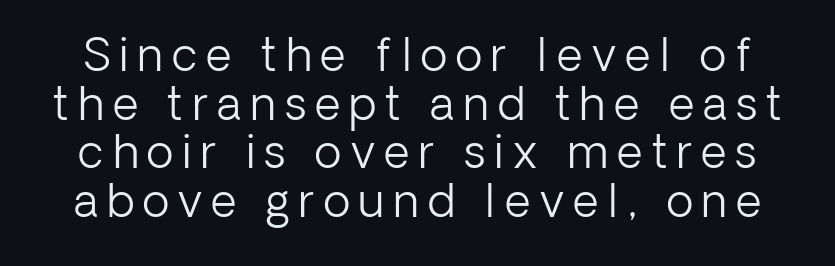
Q: Is the text bold? A: No.
Q: Is the text italic (slanted)? A: No, it is upright.
Q: Is the typeface a serif or a sans-serif typeface? A: Sans-serif.
Q: Is the text underlined? A: No.
Q: Is the spacing between letters normal or unusually wide? A: Unusually wide.
Q: Is the spacing between lines tight, normal or loose? A: Tight.
Q: Width (condensed, normal, or wide)? A: Normal.
Q: Stroke contrast? A: Low.
Q: x-height? A: Medium.
Q: Monospaced? A: No.
